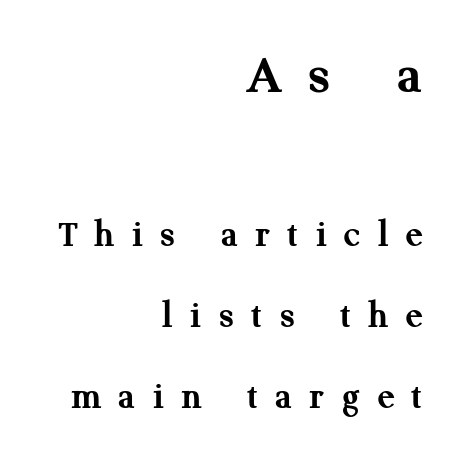
Q: Is the text bold? A: Yes.
Q: Is the text italic (slanted)? A: No, it is upright.
Q: Is the typeface a serif or a sans-serif typeface? A: Serif.
Q: Is the text underlined? A: No.
Q: How is the paragraph aligned? A: Right-aligned.
Q: Is the spacing between letters normal or unusually wide? A: Unusually wide.
Q: Is the spacing between lines tight, normal or loose? A: Loose.
Q: Which block of text is set in a larger size, the first (top) or the second (bottom)? A: The first (top) one.
Q: Width (condensed, normal, or wide)? A: Normal.
Q: Stroke contrast? A: Medium.
Q: x-height? A: Medium.
Q: Monospaced? A: No.
